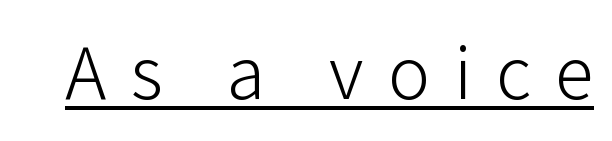
Characters follow at a spacing far wider than the type designer built in. Ink coverage per letter is moderate at most. These lines were composed using upright roman letters. The glyphs in this specimen are sans serif.
